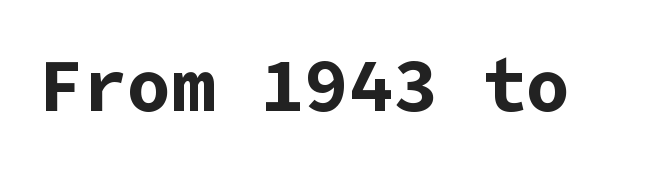
Q: Is the text bold? A: Yes.
Q: Is the text italic (slanted)? A: No, it is upright.
Q: Is the typeface a serif or a sans-serif typeface? A: Sans-serif.
Q: Is the text underlined? A: No.
Q: Is the spacing between letters normal or unusually wide? A: Normal.
Q: Width (condensed, normal, or wide)? A: Normal.
Q: Stroke contrast? A: Low.
Q: x-height? A: Medium.
